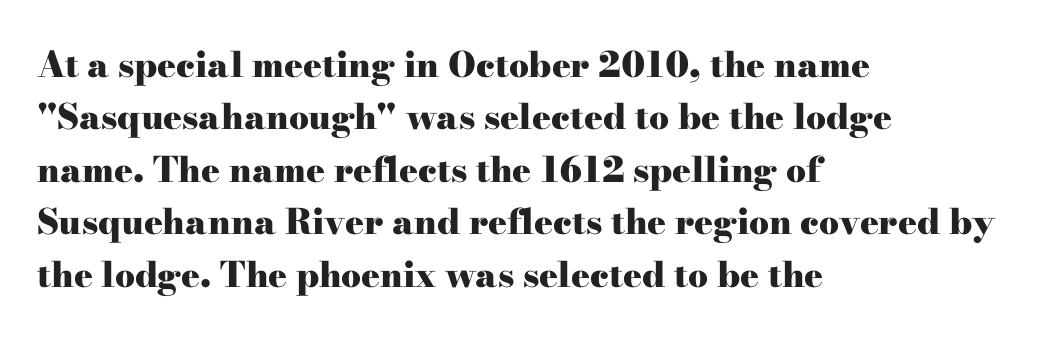
Q: Is the text bold? A: Yes.
Q: Is the text italic (slanted)? A: No, it is upright.
Q: Is the typeface a serif or a sans-serif typeface? A: Serif.
Q: Is the text underlined? A: No.
Q: How is the paragraph aligned? A: Left-aligned.
Q: Is the spacing between letters normal or unusually wide? A: Normal.
Q: Is the spacing between lines tight, normal or loose? A: Normal.
Q: Width (condensed, normal, or wide)? A: Wide.
Q: Stroke contrast? A: High.
Q: x-height? A: Small.
Q: Monospaced? A: No.
